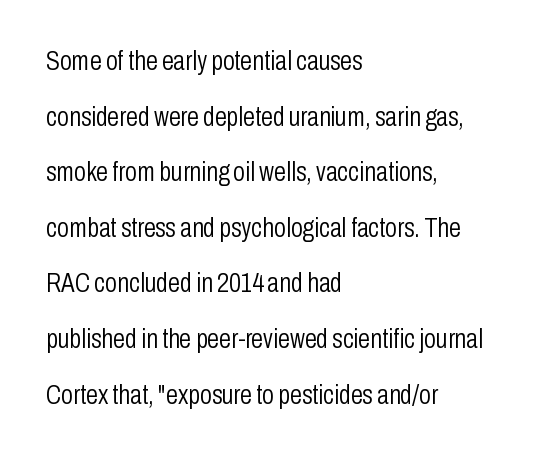
Q: Is the text bold? A: No.
Q: Is the text italic (slanted)? A: No, it is upright.
Q: Is the text underlined? A: No.
Q: How is the paragraph aligned? A: Left-aligned.
Q: Is the spacing between letters normal or unusually wide? A: Normal.
Q: Is the spacing between lines tight, normal or loose? A: Loose.
